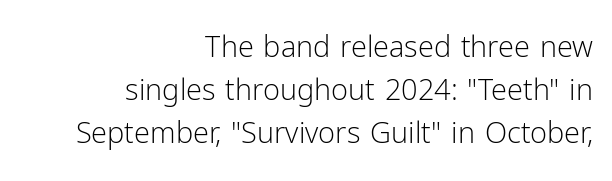
Q: Is the text bold? A: No.
Q: Is the text italic (slanted)? A: No, it is upright.
Q: Is the typeface a serif or a sans-serif typeface? A: Sans-serif.
Q: Is the text underlined? A: No.
Q: How is the paragraph aligned? A: Right-aligned.
Q: Is the spacing between letters normal or unusually wide? A: Normal.
Q: Is the spacing between lines tight, normal or loose? A: Normal.
Q: Width (condensed, normal, or wide)? A: Normal.
Q: Stroke contrast? A: Low.
Q: x-height? A: Medium.
Q: Monospaced? A: No.
